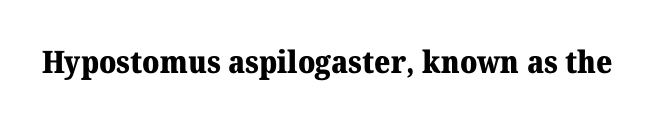
Do the characters align in a grid? No, the font is proportional. Descender tails drop into unmarked territory. Words appear dense and cohesive because spacing is normal. The letters are bold, with thick, heavy strokes. Ordinary non-slanted type is in use. The designer went with a serif here, giving each stem small feet.
